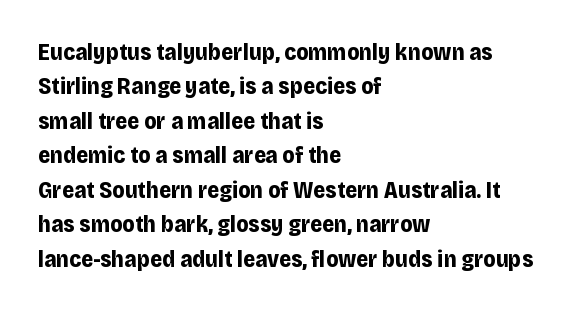
Is the letter spacing exaggerated? No — it looks like the ordinary default. Reading down the block, your eye returns to a fixed left position each line. Heavy-handed strokes throughout: this text is bold. Just letters on the line, the space beneath them empty. Baseline-to-baseline distance is the conventional proportion of letter height. A roman cut, with each character standing at attention.
